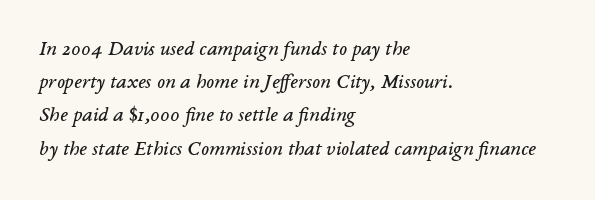
Q: Is the text bold? A: No.
Q: Is the text italic (slanted)? A: Yes, it leans right by about 14 degrees.
Q: Is the text underlined? A: No.
Q: How is the paragraph aligned? A: Left-aligned.
Q: Is the spacing between letters normal or unusually wide? A: Normal.
Q: Is the spacing between lines tight, normal or loose? A: Normal.
